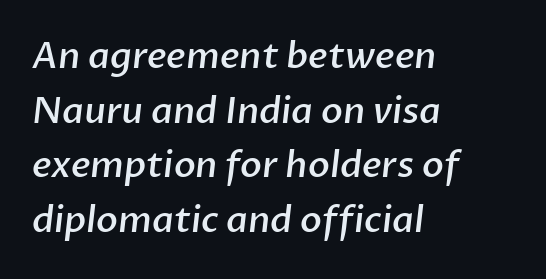
The image shows 36 px semibold sans-serif type; set left-aligned, normal line spacing (1.52x), normal letter spacing, not underlined; low stroke contrast and a medium x-height.
